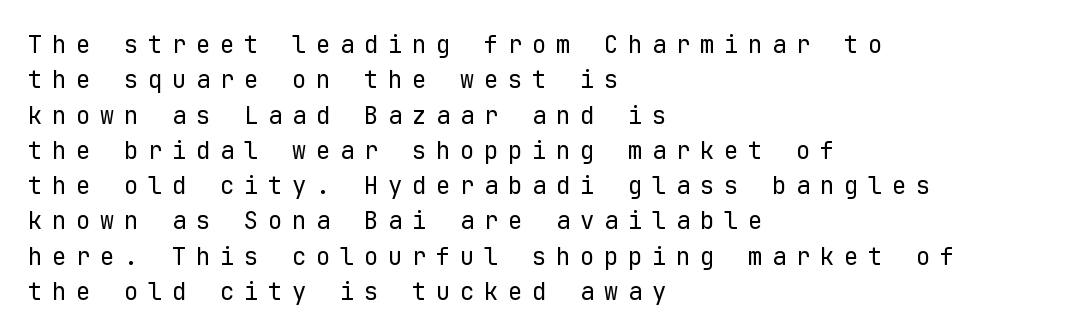
{"italic": "no", "bold": "no", "underline": "no", "align": "left", "line_spacing": "normal", "line_spacing_ratio": 1.47, "letter_spacing": "wide", "letter_spacing_em": 0.4, "glyph_px": 24}
